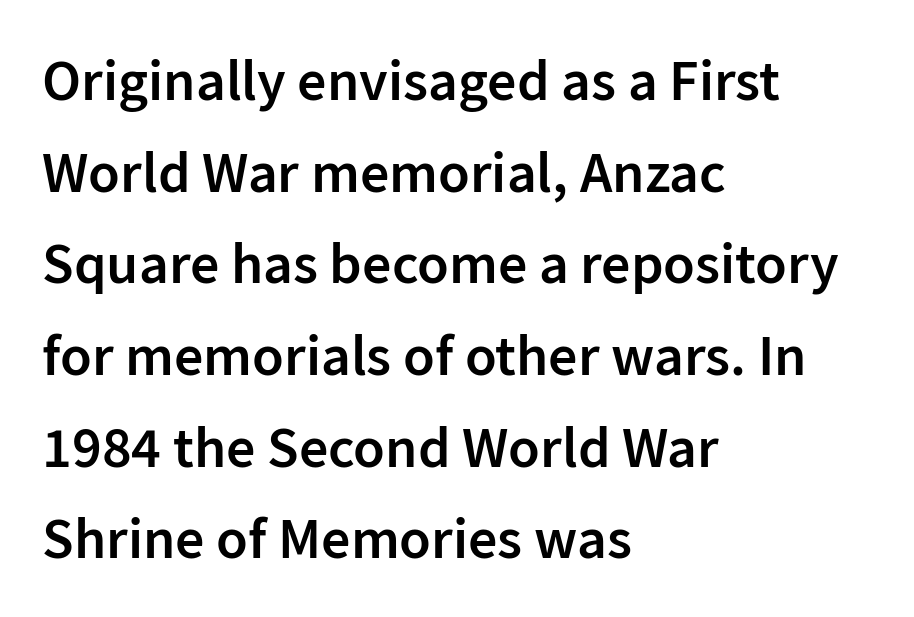
Q: Is the text bold? A: Semi-bold.
Q: Is the text italic (slanted)? A: No, it is upright.
Q: Is the typeface a serif or a sans-serif typeface? A: Sans-serif.
Q: Is the text underlined? A: No.
Q: How is the paragraph aligned? A: Left-aligned.
Q: Is the spacing between letters normal or unusually wide? A: Normal.
Q: Is the spacing between lines tight, normal or loose? A: Normal.
Q: Width (condensed, normal, or wide)? A: Normal.
Q: Stroke contrast? A: Low.
Q: x-height? A: Medium.
Q: Monospaced? A: No.
